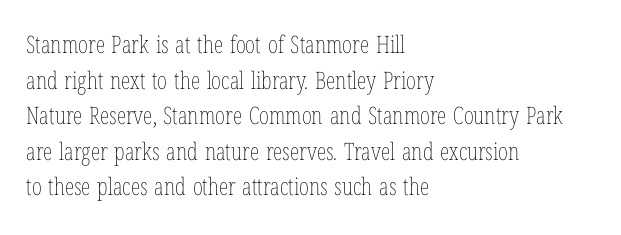
Q: Is the text bold? A: No.
Q: Is the text italic (slanted)? A: No, it is upright.
Q: Is the text underlined? A: No.
Q: How is the paragraph aligned? A: Left-aligned.
Q: Is the spacing between letters normal or unusually wide? A: Normal.
Q: Is the spacing between lines tight, normal or loose? A: Normal.
